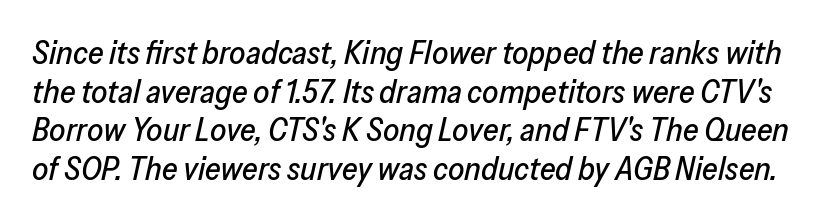
In terms of letterspacing, this is plain default setting. Unmarked baselines from the first word to the last. A typesetter would call this proportional, since set widths differ per character. An italicized treatment has been applied to the whole sample.
